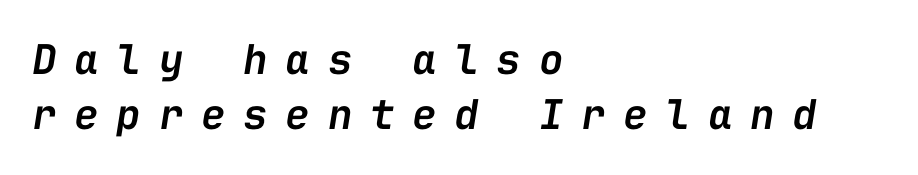
{"italic": "yes", "lean": "right", "slant_degrees": 9, "bold": "semi", "weight": "semibold", "width": "normal", "stroke_contrast": "low", "x_height": "medium", "monospaced": "yes", "underline": "no", "align": "left", "line_spacing": "normal", "line_spacing_ratio": 1.35, "letter_spacing": "wide", "letter_spacing_em": 0.43, "glyph_px": 41}
